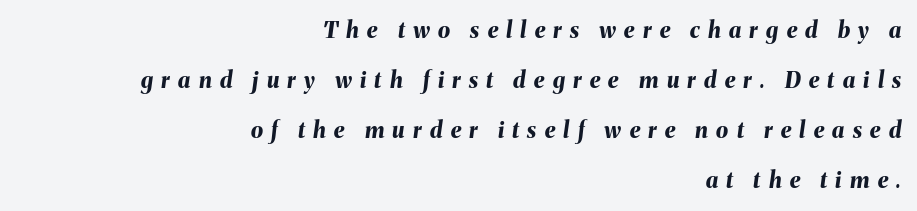
{"italic": "yes", "lean": "right", "slant_degrees": 8, "bold": "yes", "underline": "no", "align": "right", "line_spacing": "loose", "line_spacing_ratio": 2.28, "letter_spacing": "wide", "letter_spacing_em": 0.38, "glyph_px": 22}
